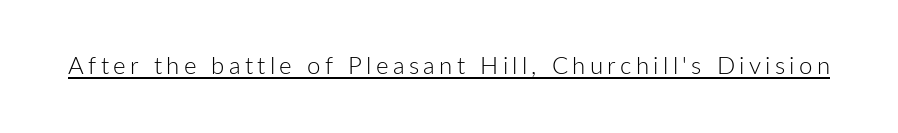
This reads as an unemphasized weight, regular at the heaviest. A typographer would call this underscored text. Posture: upright roman.
